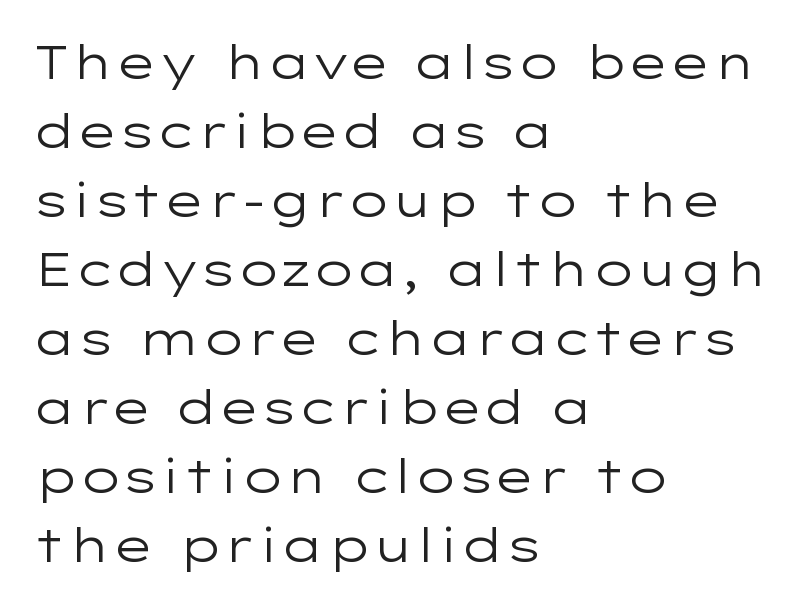
Descender tails drop into unmarked territory. Serifs: no, the terminals of the letterforms are clean. Think standard paragraph weight, or any step lighter than that. Rows of type keep a routine distance in the vertical direction.
